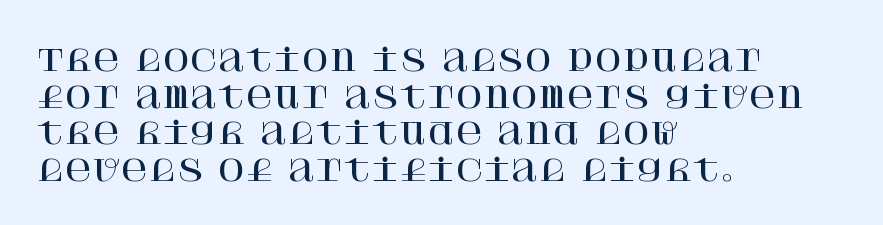
Q: Is the text italic (slanted)? A: No, it is upright.
Q: Is the typeface a serif or a sans-serif typeface? A: Serif.
Q: Is the text underlined? A: No.
Q: How is the paragraph aligned? A: Left-aligned.
Q: Is the spacing between letters normal or unusually wide? A: Normal.
Q: Width (condensed, normal, or wide)? A: Normal.
Q: Stroke contrast? A: High.
Q: x-height? A: Large.
